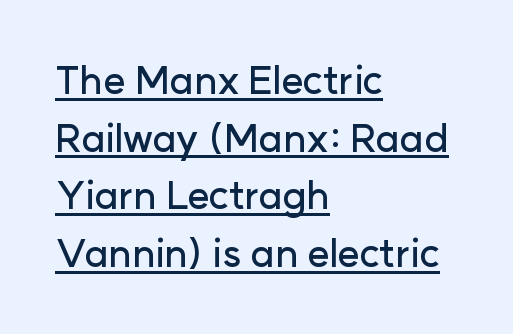
Q: Is the text italic (slanted)? A: No, it is upright.
Q: Is the typeface a serif or a sans-serif typeface? A: Sans-serif.
Q: Is the text underlined? A: Yes.
Q: How is the paragraph aligned? A: Left-aligned.
Q: Is the spacing between letters normal or unusually wide? A: Normal.
Q: Is the spacing between lines tight, normal or loose? A: Normal.
Q: Width (condensed, normal, or wide)? A: Normal.
Q: Stroke contrast? A: Low.
Q: x-height? A: Medium.
Q: Monospaced? A: No.
